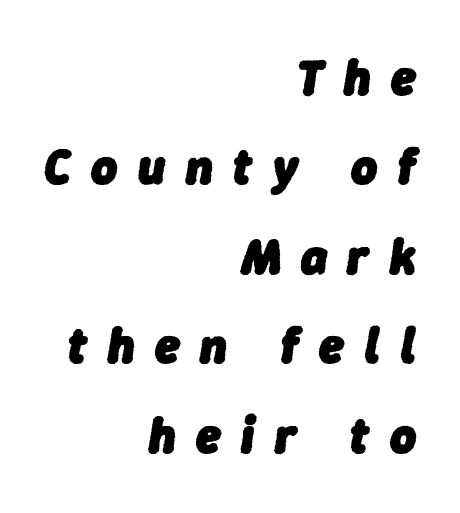
The image shows 50 px heavy type, italic (leaning right); set right-aligned, line spacing 1.79x, unusually wide letter spacing (+0.41 em), not underlined; low stroke contrast and a medium x-height.
